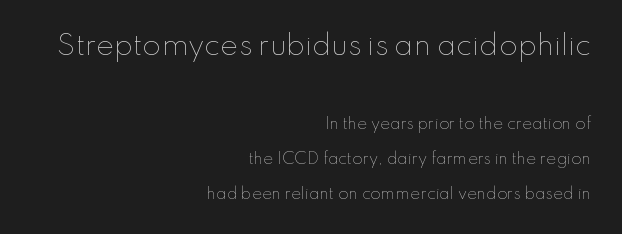
The lines are spread far apart with generous leading. Of the two passages, the one on top uses the larger point size. The zone under the glyphs is completely vacant. Stems and bowls with no extra thickness — not bold. You could call the tracking neutral — neither tight nor loose. Horizontal alignment here is rightward, an uncommon choice for prose.
